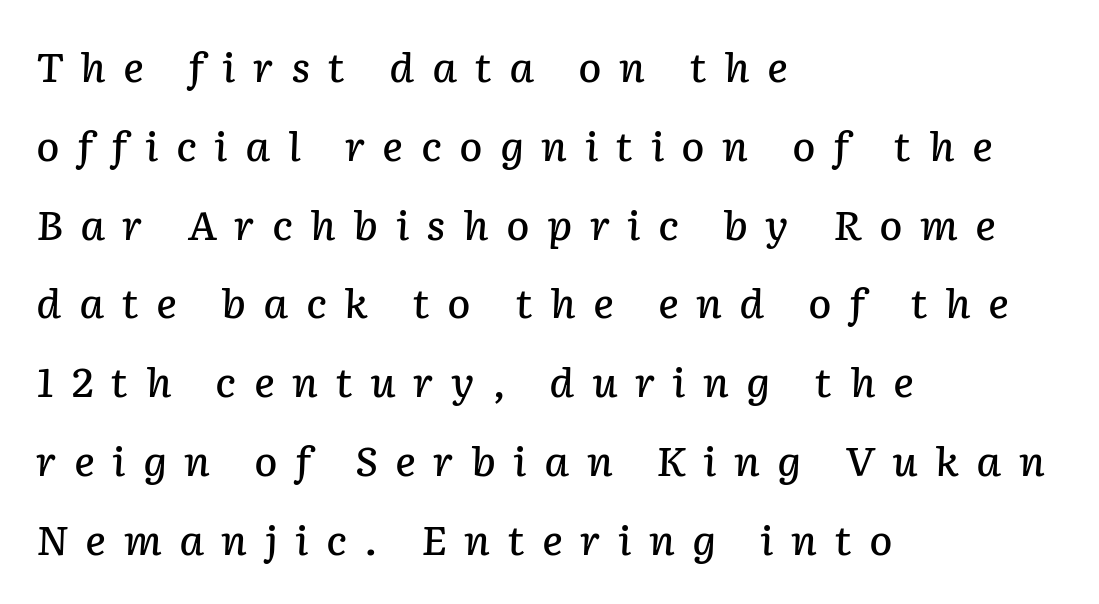
Q: Is the text bold? A: Semi-bold.
Q: Is the text italic (slanted)? A: Yes, it leans right by about 2 degrees.
Q: Is the text underlined? A: No.
Q: How is the paragraph aligned? A: Left-aligned.
Q: Is the spacing between letters normal or unusually wide? A: Unusually wide.
Q: Is the spacing between lines tight, normal or loose? A: Loose.
Q: Width (condensed, normal, or wide)? A: Normal.
Q: Stroke contrast? A: Low.
Q: x-height? A: Medium.
Q: Monospaced? A: No.
